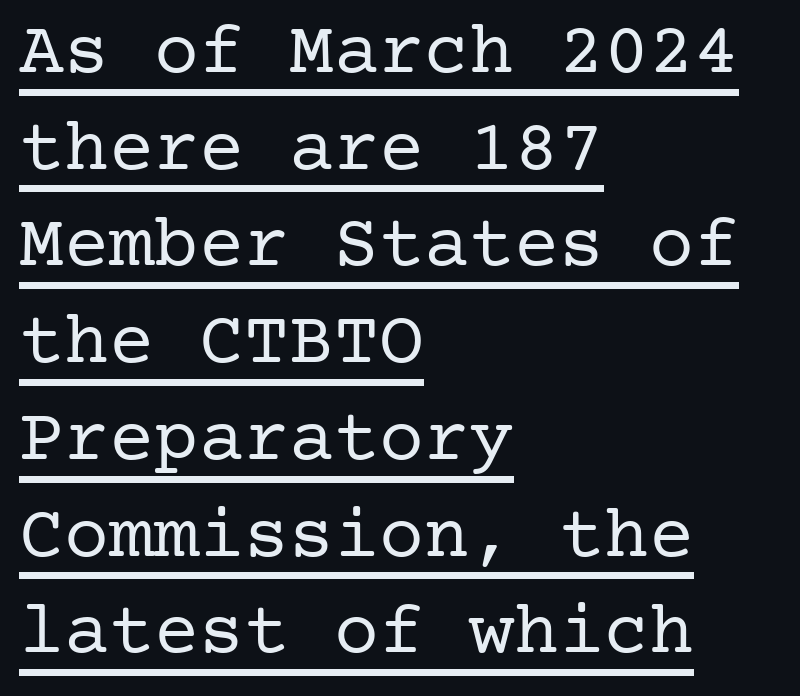
{"serif": "yes", "italic": "no", "bold": "no", "weight": "regular", "width": "normal", "stroke_contrast": "low", "x_height": "medium", "underline": "yes", "align": "left", "line_spacing": "normal", "line_spacing_ratio": 1.29, "letter_spacing": "normal", "letter_spacing_em": 0.0, "glyph_px": 75}
